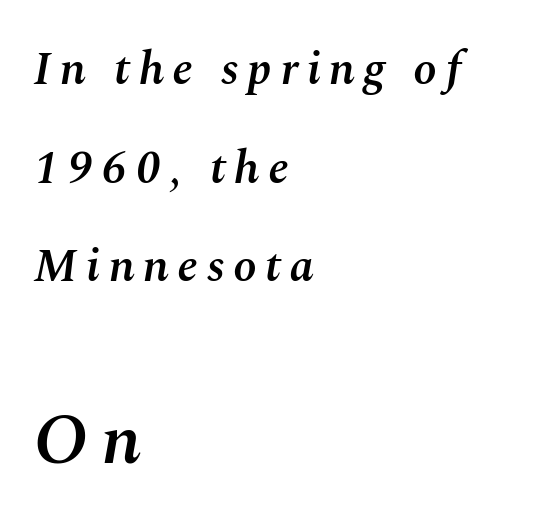
Q: Is the text bold? A: Semi-bold.
Q: Is the text italic (slanted)? A: Yes, it leans right by about 10 degrees.
Q: Is the text underlined? A: No.
Q: How is the paragraph aligned? A: Left-aligned.
Q: Is the spacing between lines tight, normal or loose? A: Loose.
Q: Which block of text is set in a larger size, the first (top) or the second (bottom)? A: The second (bottom) one.
Q: Width (condensed, normal, or wide)? A: Normal.
Q: Stroke contrast? A: Medium.
Q: x-height? A: Medium.
Q: Monospaced? A: No.
